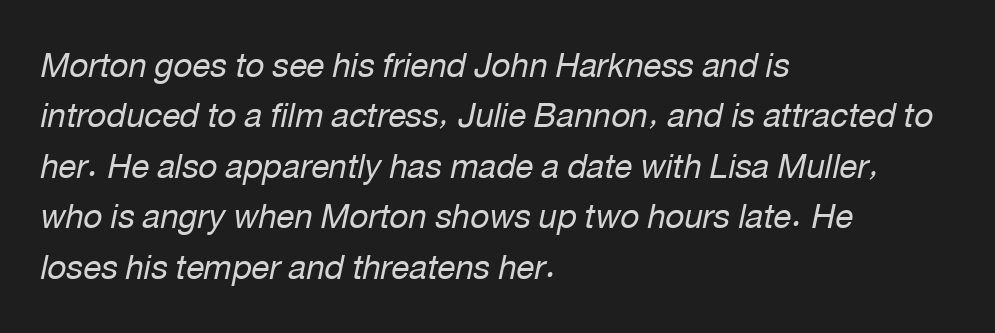
{"italic": "yes", "lean": "right", "slant_degrees": 12, "bold": "no", "weight": "regular", "width": "normal", "stroke_contrast": "low", "x_height": "medium", "monospaced": "no", "underline": "no", "align": "left", "line_spacing": "normal", "line_spacing_ratio": 1.53, "letter_spacing": "normal", "letter_spacing_em": 0.0, "glyph_px": 33}
